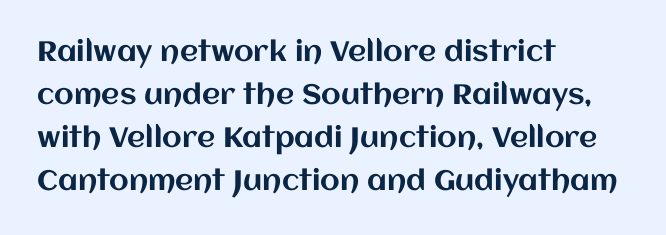
Typeset ragged right — the left edge is the straight one. Think of a printed novel: that variable character pitch is what you see here. Unlike italic type, these characters show no tilt at all. No word sits above an underline.
